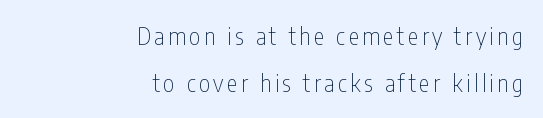
The letters stand upright; this is a roman face. Interline gaps are noticeably wide in this sample. Descender tails drop into unmarked territory. Each line ends at the same right margin while the left side varies. The letters look calm and open, with moderate or lighter stems.
